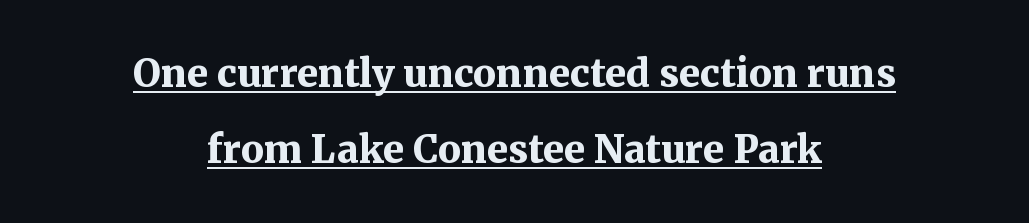
{"serif": "yes", "italic": "no", "bold": "yes", "weight": "bold", "width": "normal", "stroke_contrast": "medium", "x_height": "medium", "monospaced": "no", "underline": "yes", "align": "center", "line_spacing": "loose", "line_spacing_ratio": 1.99, "letter_spacing": "normal", "letter_spacing_em": 0.0, "glyph_px": 38}
